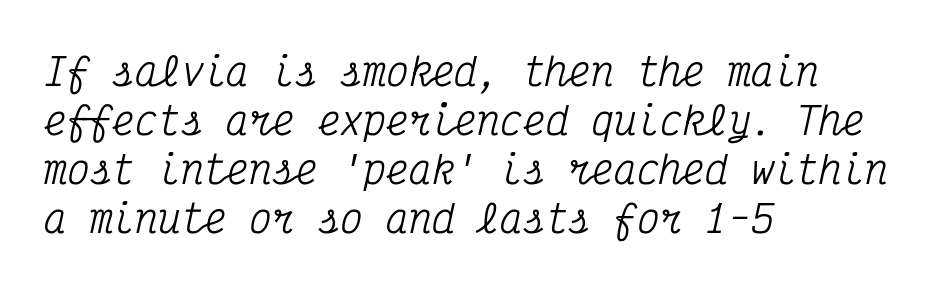
{"serif": "yes", "italic": "yes", "lean": "right", "slant_degrees": 12, "width": "condensed", "stroke_contrast": "medium", "x_height": "medium", "monospaced": "yes", "underline": "no", "align": "left", "line_spacing": "normal", "line_spacing_ratio": 1.29, "letter_spacing": "normal", "letter_spacing_em": 0.0, "glyph_px": 38}
